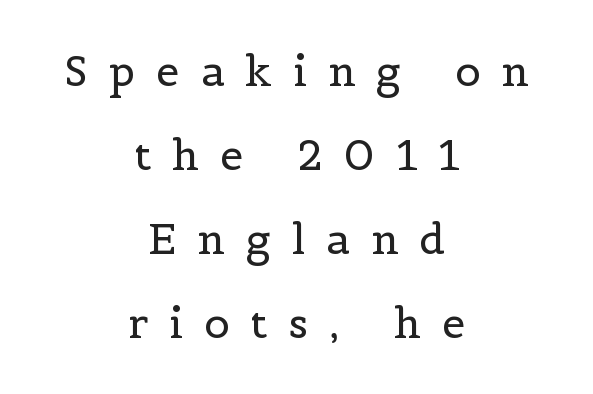
{"serif": "yes", "italic": "no", "bold": "no", "weight": "regular", "width": "normal", "x_height": "medium", "monospaced": "no", "underline": "no", "align": "center", "line_spacing": "loose", "line_spacing_ratio": 2.0, "letter_spacing": "wide", "letter_spacing_em": 0.5, "glyph_px": 42}
